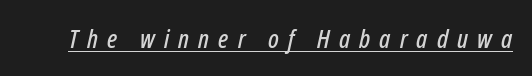
Emphasis-style slanted type is in use. The glyphs are accompanied by a horizontal stroke just below them. Inter-character spacing is expanded well beyond the font's built-in metrics.
